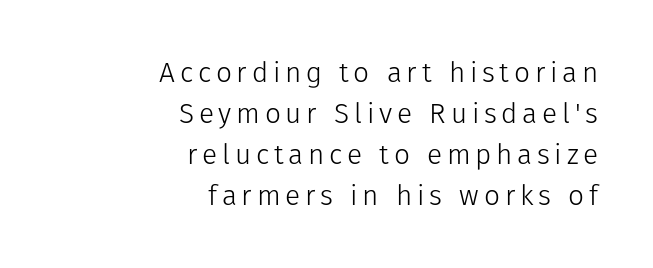
Q: Is the text bold? A: No.
Q: Is the text italic (slanted)? A: No, it is upright.
Q: Is the typeface a serif or a sans-serif typeface? A: Sans-serif.
Q: Is the text underlined? A: No.
Q: How is the paragraph aligned? A: Right-aligned.
Q: Is the spacing between lines tight, normal or loose? A: Normal.
Q: Width (condensed, normal, or wide)? A: Normal.
Q: Stroke contrast? A: Low.
Q: x-height? A: Medium.
Q: Monospaced? A: No.
